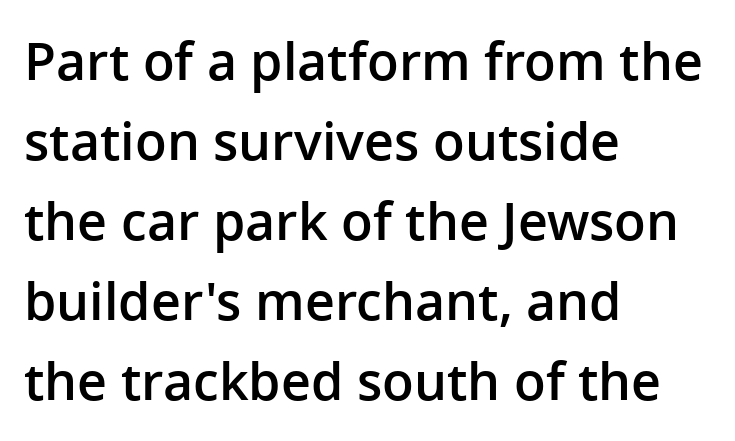
Q: Is the text bold? A: Semi-bold.
Q: Is the text italic (slanted)? A: No, it is upright.
Q: Is the typeface a serif or a sans-serif typeface? A: Sans-serif.
Q: Is the text underlined? A: No.
Q: How is the paragraph aligned? A: Left-aligned.
Q: Is the spacing between letters normal or unusually wide? A: Normal.
Q: Is the spacing between lines tight, normal or loose? A: Normal.
Q: Width (condensed, normal, or wide)? A: Normal.
Q: Stroke contrast? A: Low.
Q: x-height? A: Medium.
Q: Monospaced? A: No.
